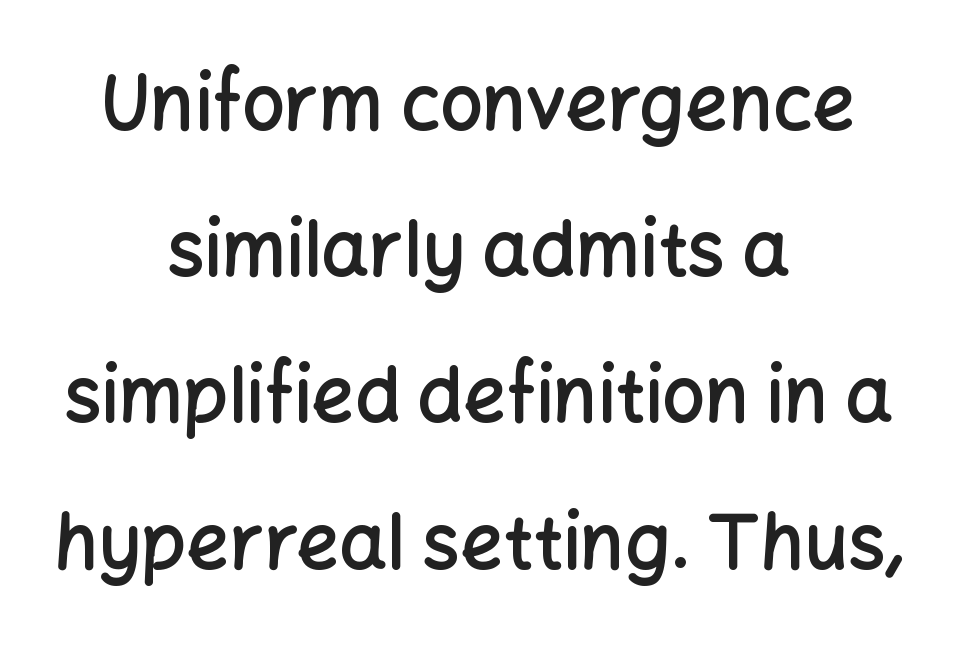
Q: Is the text bold? A: Semi-bold.
Q: Is the text italic (slanted)? A: No, it is upright.
Q: Is the typeface a serif or a sans-serif typeface? A: Sans-serif.
Q: Is the text underlined? A: No.
Q: How is the paragraph aligned? A: Centered.
Q: Is the spacing between letters normal or unusually wide? A: Normal.
Q: Is the spacing between lines tight, normal or loose? A: Loose.
Q: Width (condensed, normal, or wide)? A: Normal.
Q: Stroke contrast? A: Low.
Q: x-height? A: Medium.
Q: Monospaced? A: No.
